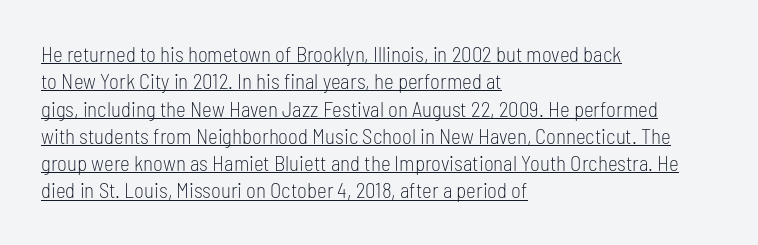
The image shows 21 px text type, upright; set left-aligned, normal line spacing (1.3x), normal letter spacing, underlined.
